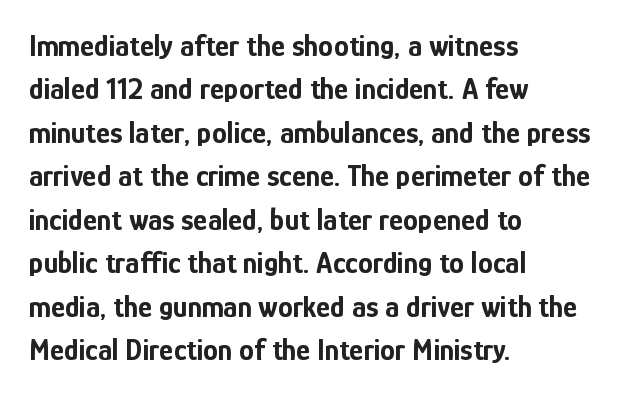
The image shows 30 px bold, condensed sans-serif type, upright; set left-aligned, normal line spacing (1.45x), normal letter spacing, not underlined; low stroke contrast and a medium x-height.
